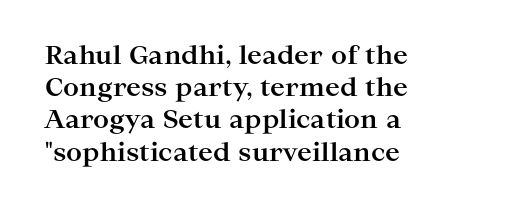
The image shows 25 px bold type, upright; set left-aligned, normal line spacing (1.29x), normal letter spacing, not underlined.
